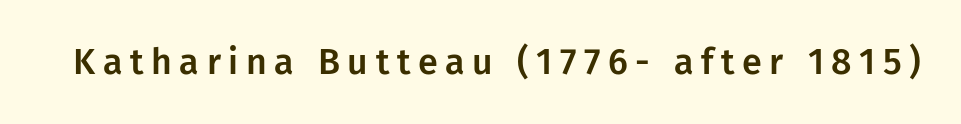
Q: Is the text italic (slanted)? A: No, it is upright.
Q: Is the typeface a serif or a sans-serif typeface? A: Sans-serif.
Q: Is the text underlined? A: No.
Q: Is the spacing between letters normal or unusually wide? A: Unusually wide.
Q: Width (condensed, normal, or wide)? A: Normal.
Q: Stroke contrast? A: Low.
Q: x-height? A: Medium.
Q: Monospaced? A: No.
